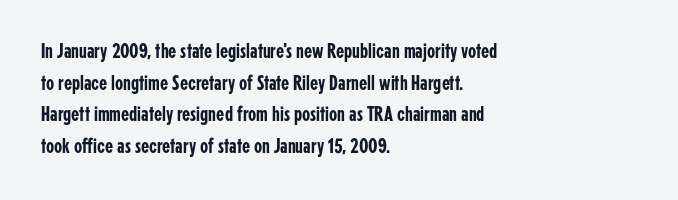
The image shows 21 px text type, upright; set left-aligned, normal line spacing (1.51x), normal letter spacing, not underlined.
